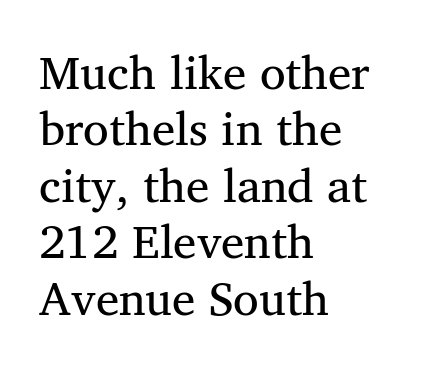
The weight would be labelled regular, book, light, or lighter still. These lines stack with their left ends in a neat column. The foot of each line stays bare and open. Tracking here is standard; glyphs follow each other at the usual distance. Designer's note — italics off, roman on.
